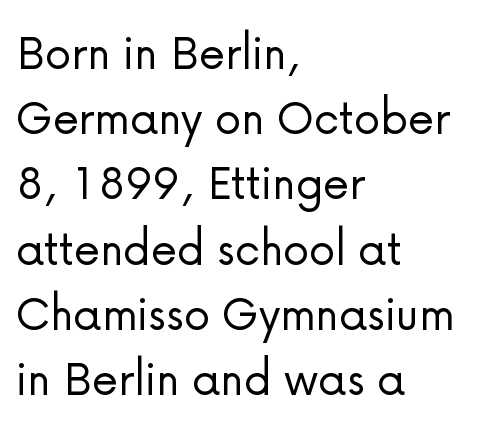
The image shows 53 px light sans-serif type, upright; set left-aligned, line spacing 1.23x, normal letter spacing, not underlined; low stroke contrast and a medium x-height.
